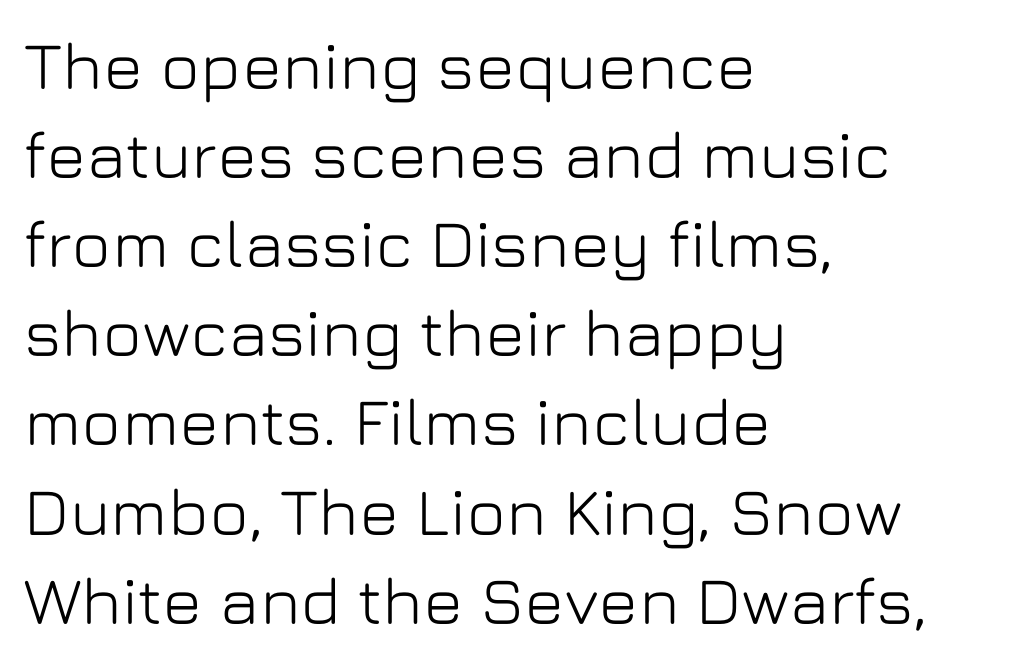
The image shows 67 px sans-serif type, upright; set left-aligned, normal line spacing (1.33x), normal letter spacing, not underlined; low stroke contrast and a medium x-height.
